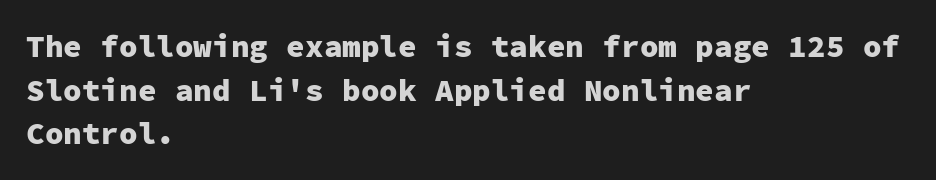
Q: Is the text bold? A: Yes.
Q: Is the text italic (slanted)? A: No, it is upright.
Q: Is the typeface a serif or a sans-serif typeface? A: Sans-serif.
Q: Is the text underlined? A: No.
Q: How is the paragraph aligned? A: Left-aligned.
Q: Is the spacing between letters normal or unusually wide? A: Normal.
Q: Is the spacing between lines tight, normal or loose? A: Normal.
Q: Width (condensed, normal, or wide)? A: Normal.
Q: Stroke contrast? A: Low.
Q: x-height? A: Medium.
Q: Monospaced? A: Yes.
